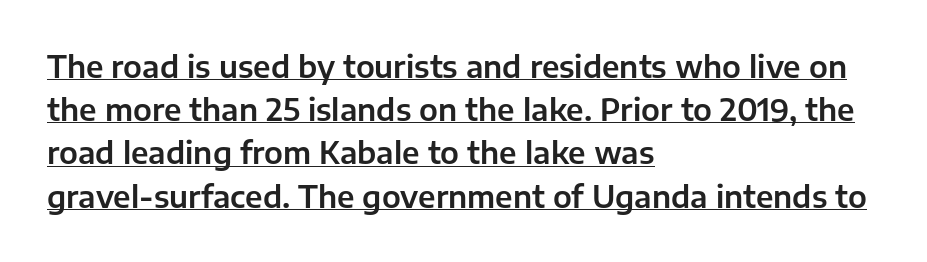
Q: Is the text italic (slanted)? A: No, it is upright.
Q: Is the typeface a serif or a sans-serif typeface? A: Sans-serif.
Q: Is the text underlined? A: Yes.
Q: How is the paragraph aligned? A: Left-aligned.
Q: Is the spacing between letters normal or unusually wide? A: Normal.
Q: Is the spacing between lines tight, normal or loose? A: Normal.
Q: Width (condensed, normal, or wide)? A: Normal.
Q: Stroke contrast? A: Low.
Q: x-height? A: Medium.
Q: Monospaced? A: No.
